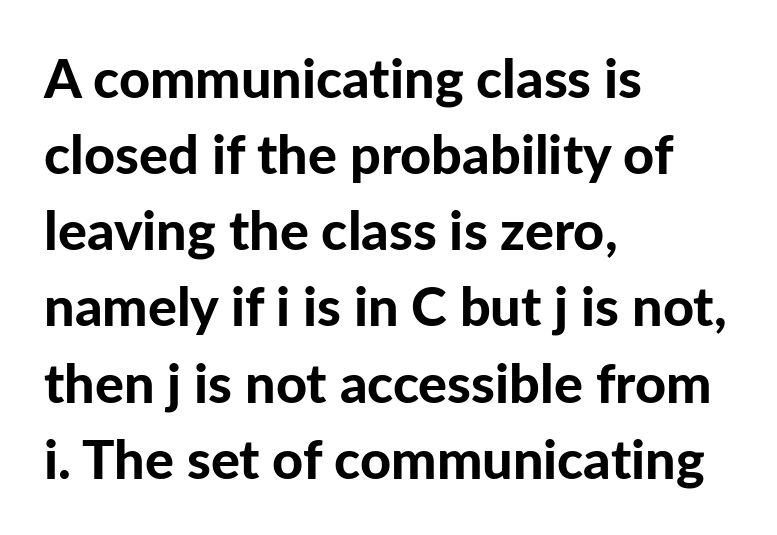
The image shows 54 px bold sans-serif type, upright; set left-aligned, normal line spacing (1.41x), normal letter spacing, not underlined; low stroke contrast and a medium x-height.
